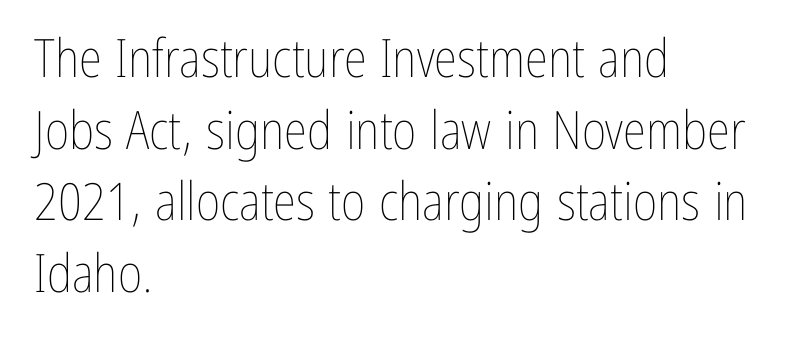
Q: Is the text bold? A: No.
Q: Is the text italic (slanted)? A: No, it is upright.
Q: Is the text underlined? A: No.
Q: How is the paragraph aligned? A: Left-aligned.
Q: Is the spacing between letters normal or unusually wide? A: Normal.
Q: Is the spacing between lines tight, normal or loose? A: Normal.
Q: Width (condensed, normal, or wide)? A: Condensed.
Q: Stroke contrast? A: Low.
Q: x-height? A: Medium.
Q: Monospaced? A: No.
